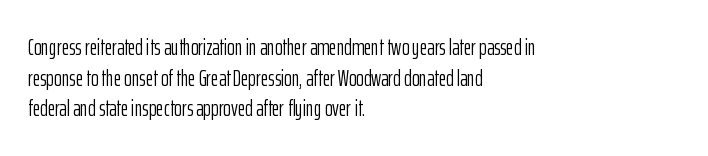
The image shows 23 px text type, upright; set left-aligned, normal line spacing (1.33x), normal letter spacing, not underlined.
